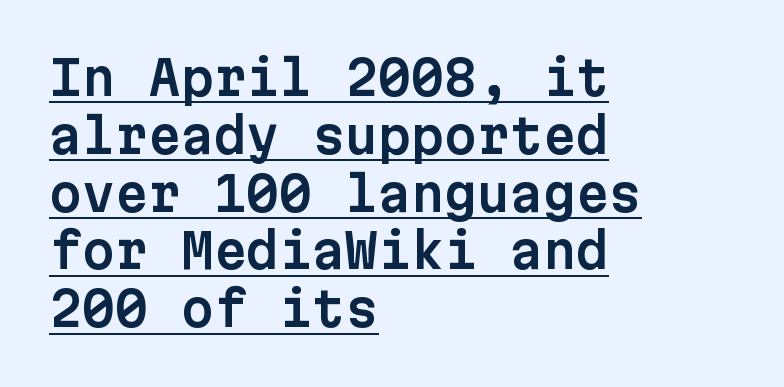
Q: Is the text italic (slanted)? A: No, it is upright.
Q: Is the typeface a serif or a sans-serif typeface? A: Sans-serif.
Q: Is the text underlined? A: Yes.
Q: How is the paragraph aligned? A: Left-aligned.
Q: Is the spacing between letters normal or unusually wide? A: Normal.
Q: Width (condensed, normal, or wide)? A: Normal.
Q: Stroke contrast? A: Low.
Q: x-height? A: Medium.
Q: Monospaced? A: Yes.
